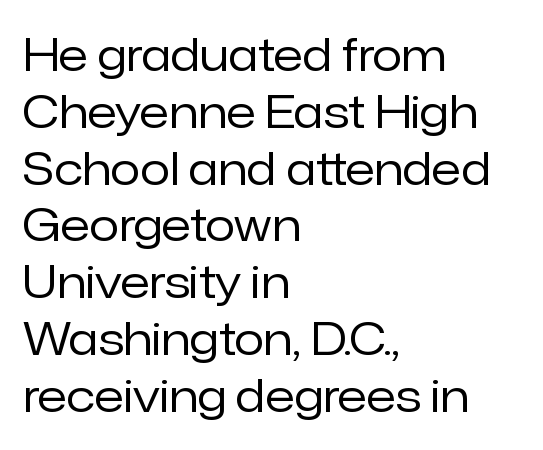
The weight tops out at a normal text grade. A clean baseline with only descenders dipping below it. Varying glyph widths throughout — classic text-font behaviour. The ragged edge is on the right, which tells us the setting is flush left.
